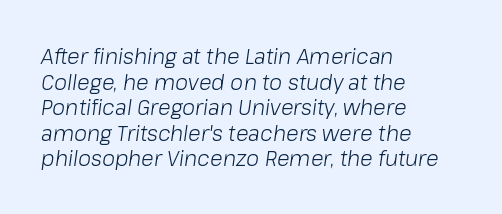
{"italic": "yes", "lean": "right", "slant_degrees": 8, "bold": "no", "underline": "no", "align": "left", "line_spacing_ratio": 1.22, "letter_spacing": "normal", "letter_spacing_em": 0.0, "glyph_px": 21}
